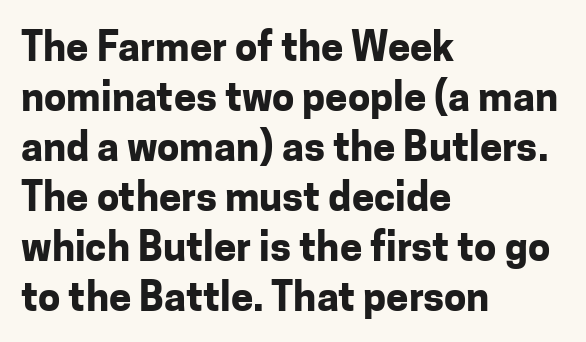
Q: Is the text bold? A: Yes.
Q: Is the text italic (slanted)? A: No, it is upright.
Q: Is the typeface a serif or a sans-serif typeface? A: Sans-serif.
Q: Is the text underlined? A: No.
Q: How is the paragraph aligned? A: Left-aligned.
Q: Is the spacing between letters normal or unusually wide? A: Normal.
Q: Is the spacing between lines tight, normal or loose? A: Normal.
Q: Width (condensed, normal, or wide)? A: Normal.
Q: Stroke contrast? A: Low.
Q: x-height? A: Medium.
Q: Monospaced? A: No.
